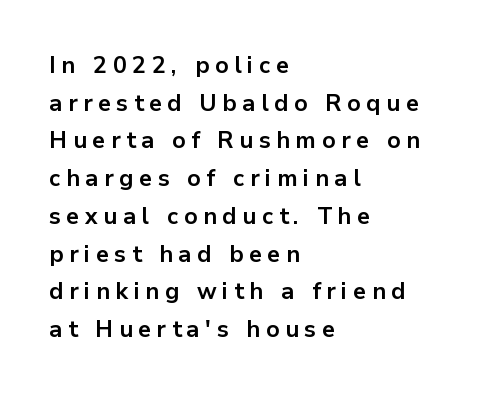
{"italic": "no", "bold": "yes", "underline": "no", "align": "left", "line_spacing": "normal", "line_spacing_ratio": 1.64, "letter_spacing": "wide", "letter_spacing_em": 0.25, "glyph_px": 23}
